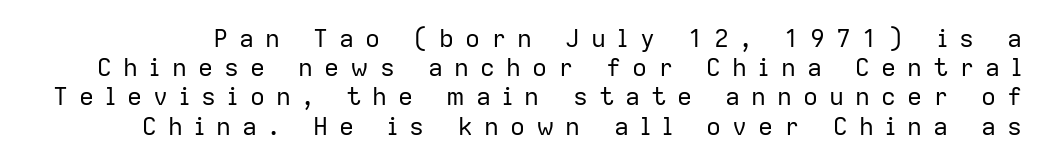
Q: Is the text bold? A: No.
Q: Is the text italic (slanted)? A: No, it is upright.
Q: Is the text underlined? A: No.
Q: Is the spacing between letters normal or unusually wide? A: Unusually wide.
